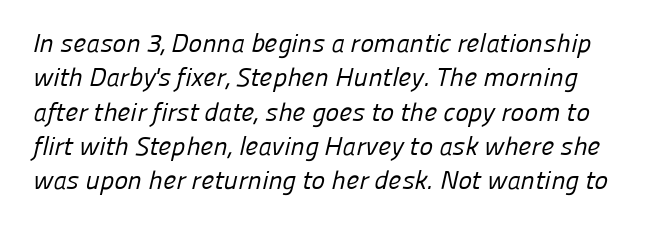
The image shows 26 px text type; set normal line spacing (1.32x), normal letter spacing, not underlined.
